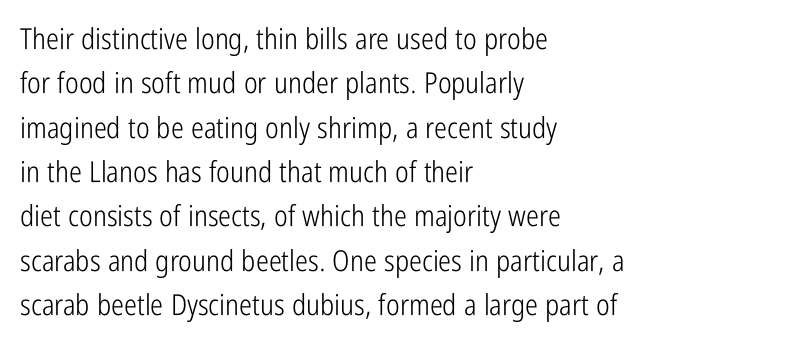
The image shows 29 px light, condensed sans-serif type, upright; set left-aligned, normal line spacing (1.53x), normal letter spacing, not underlined; low stroke contrast and a medium x-height.
